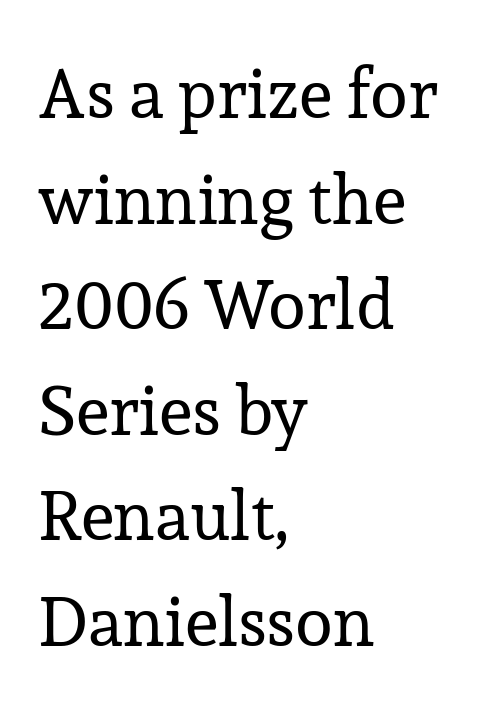
{"serif": "yes", "italic": "no", "bold": "no", "weight": "regular", "width": "normal", "stroke_contrast": "low", "x_height": "medium", "monospaced": "no", "underline": "no", "align": "left", "line_spacing": "normal", "line_spacing_ratio": 1.53, "letter_spacing": "normal", "letter_spacing_em": 0.0, "glyph_px": 69}
